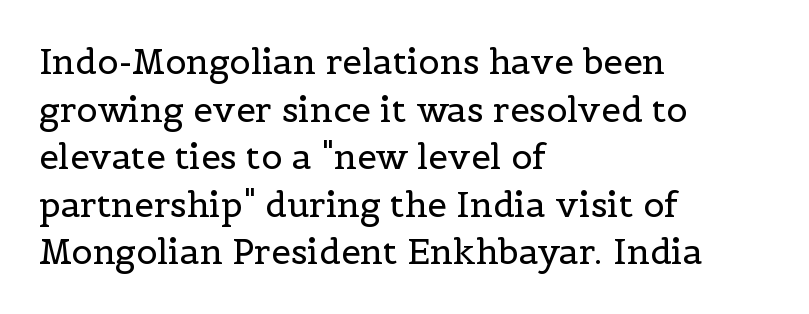
{"serif": "yes", "italic": "no", "bold": "no", "weight": "regular", "width": "normal", "x_height": "medium", "monospaced": "no", "underline": "no", "align": "left", "line_spacing": "normal", "line_spacing_ratio": 1.36, "letter_spacing": "normal", "letter_spacing_em": 0.0, "glyph_px": 35}
